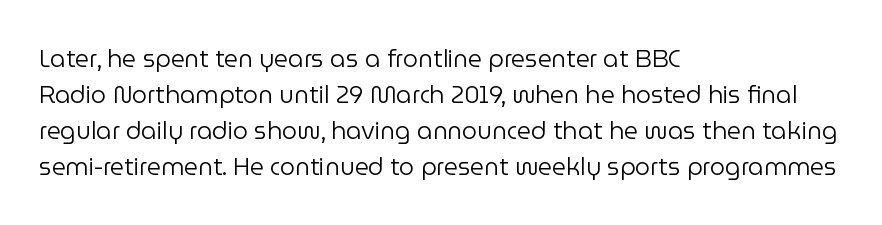
The image shows 24 px text type, upright; set left-aligned, normal line spacing (1.5x), normal letter spacing, not underlined.
